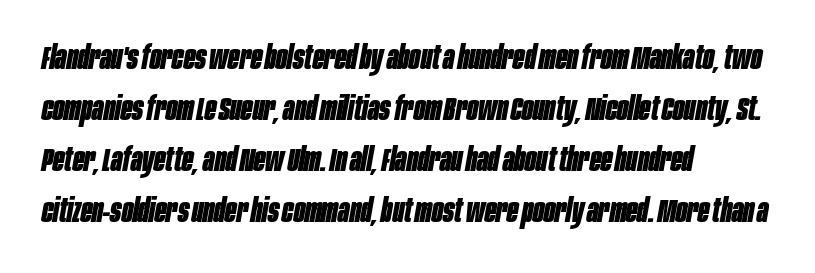
Pretty heavy lettering here — definitely bold. Underlining? Definitely not there. Leading matches the norm, producing a regular column. Short note: letters normally spaced. These lines were composed using italics. Each letter keeps its own natural width here, so spacing adapts to shape.
